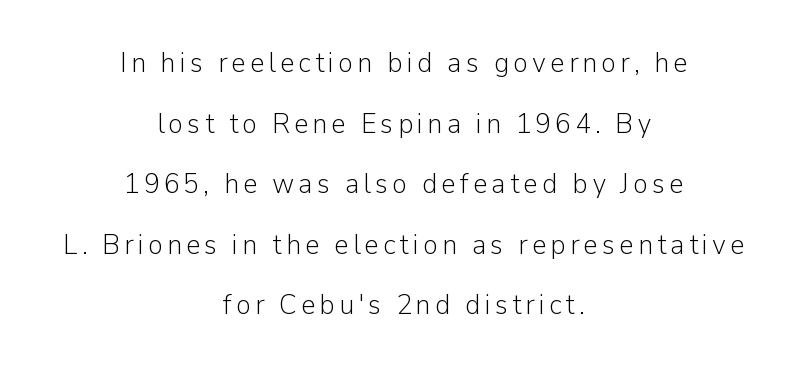
The image shows 29 px light sans-serif type, upright; set centered, loose line spacing (2.09x), not underlined; low stroke contrast and a medium x-height.
